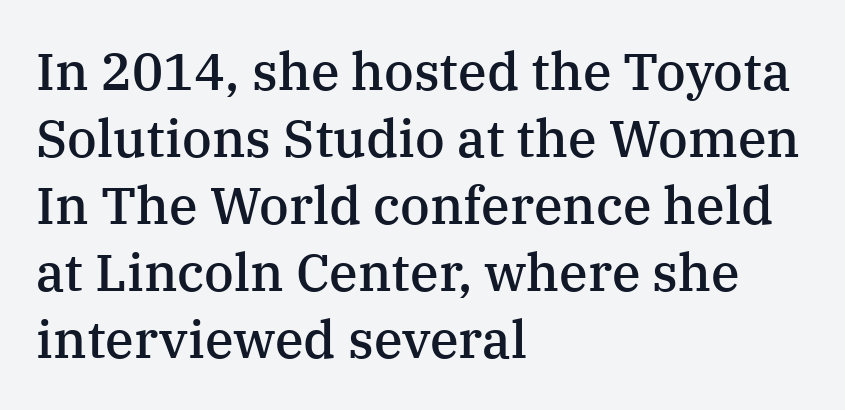
The image shows 52 px semibold serif type, upright; set left-aligned, normal line spacing (1.29x), normal letter spacing, not underlined; medium stroke contrast and a medium x-height.
